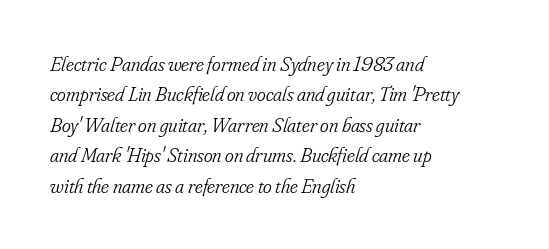
Q: Is the text bold? A: No.
Q: Is the text italic (slanted)? A: Yes, it leans right by about 16 degrees.
Q: Is the text underlined? A: No.
Q: How is the paragraph aligned? A: Left-aligned.
Q: Is the spacing between letters normal or unusually wide? A: Normal.
Q: Is the spacing between lines tight, normal or loose? A: Normal.
